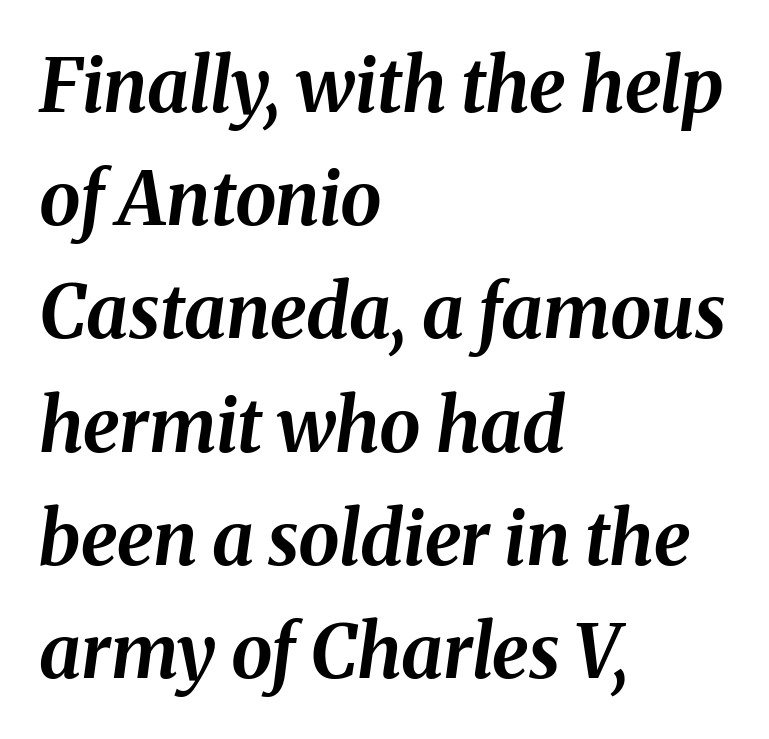
The image shows 74 px bold type, italic (leaning right); set left-aligned, normal line spacing (1.53x), normal letter spacing, not underlined; medium stroke contrast and a medium x-height.
